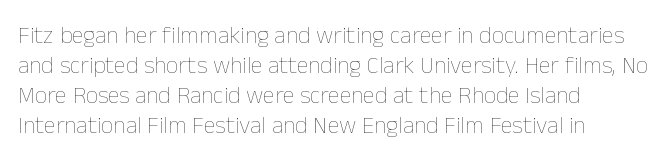
The image shows 24 px text type, upright; set left-aligned, normal line spacing (1.25x), normal letter spacing, not underlined.
